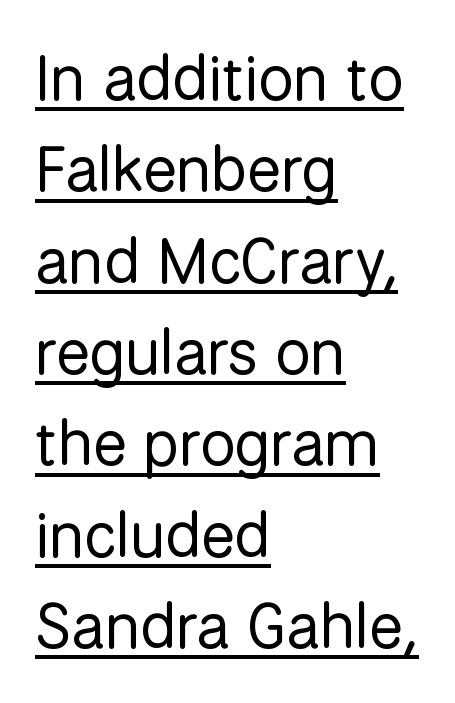
The image shows 63 px regular-weight sans-serif type, upright; set left-aligned, normal line spacing (1.45x), normal letter spacing, underlined; low stroke contrast and a medium x-height.
